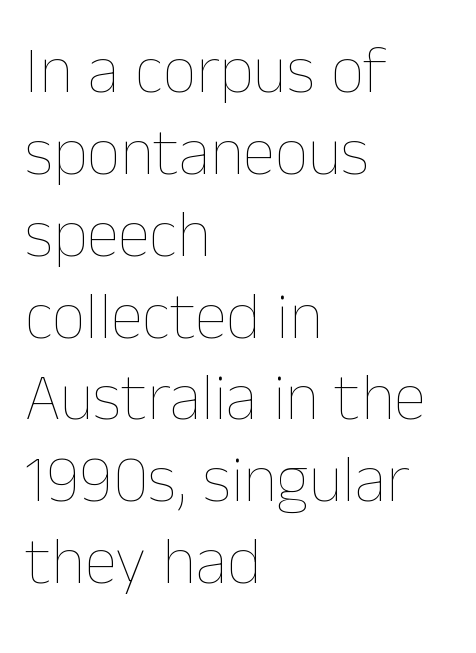
Stem width sits at or under what a default text font uses. A student would call this left alignment; a typographer would say flush left, rag right. You could call the tracking neutral — neither tight nor loose. It's the straight-up-and-down kind of type. The letters advance in unequal steps, a hallmark of proportional type. Quick note: underline off.
